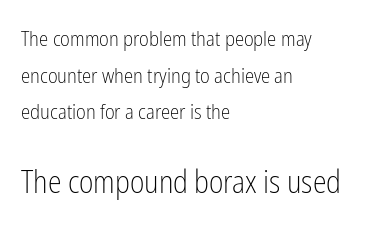
Q: Is the text bold? A: No.
Q: Is the text italic (slanted)? A: No, it is upright.
Q: Is the typeface a serif or a sans-serif typeface? A: Sans-serif.
Q: Is the text underlined? A: No.
Q: How is the paragraph aligned? A: Left-aligned.
Q: Is the spacing between letters normal or unusually wide? A: Normal.
Q: Which block of text is set in a larger size, the first (top) or the second (bottom)? A: The second (bottom) one.
Q: Width (condensed, normal, or wide)? A: Condensed.
Q: Stroke contrast? A: Low.
Q: x-height? A: Medium.
Q: Monospaced? A: No.
